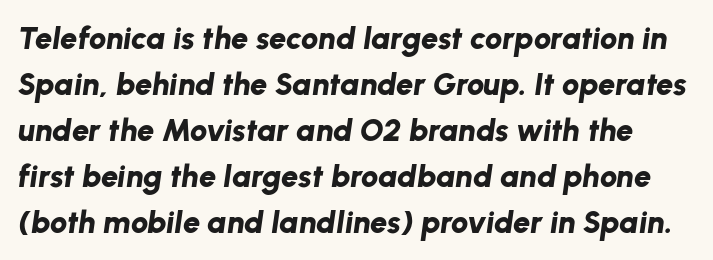
The rendering uses natural spacing where letterforms have individual widths. The line-height multiplier appears to be the usual default. No word sits above an underline. The passage shown is emphatically bold. Spacing between characters is what you'd get straight out of the box.
